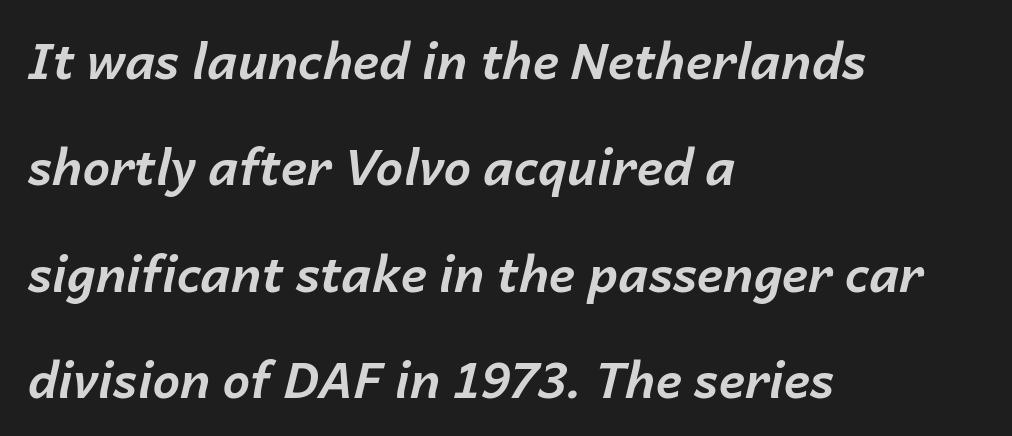
{"italic": "yes", "lean": "right", "slant_degrees": 14, "bold": "yes", "weight": "bold", "width": "normal", "stroke_contrast": "low", "x_height": "medium", "monospaced": "no", "underline": "no", "align": "left", "line_spacing": "loose", "line_spacing_ratio": 2.17, "letter_spacing": "normal", "letter_spacing_em": 0.0, "glyph_px": 49}
